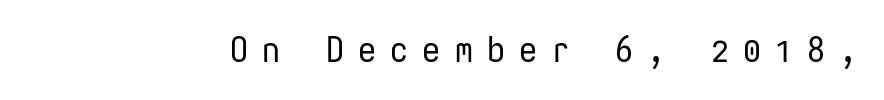
The image shows 36 px regular-weight, condensed sans-serif type, upright, monospaced; set unusually wide letter spacing (+0.39 em), not underlined; low stroke contrast and a medium x-height.
